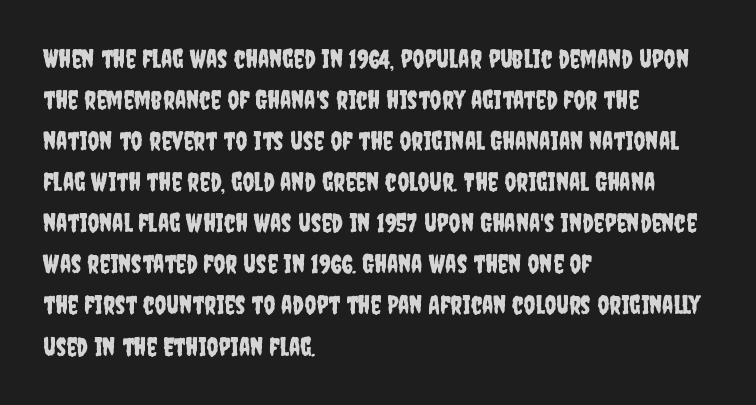
Descenders hang freely into open space. The font's upright variant was chosen for this text. Alignment: flush left. Leading: standard. The letterforms sit shoulder to shoulder at normal distance.
